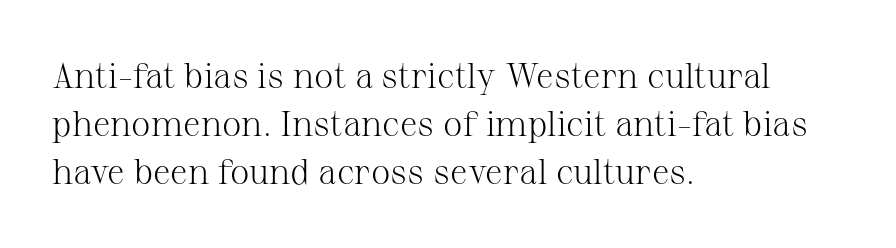
Q: Is the text bold? A: No.
Q: Is the text italic (slanted)? A: No, it is upright.
Q: Is the typeface a serif or a sans-serif typeface? A: Serif.
Q: Is the text underlined? A: No.
Q: How is the paragraph aligned? A: Left-aligned.
Q: Is the spacing between letters normal or unusually wide? A: Normal.
Q: Is the spacing between lines tight, normal or loose? A: Normal.
Q: Width (condensed, normal, or wide)? A: Normal.
Q: Stroke contrast? A: Medium.
Q: x-height? A: Medium.
Q: Monospaced? A: No.
